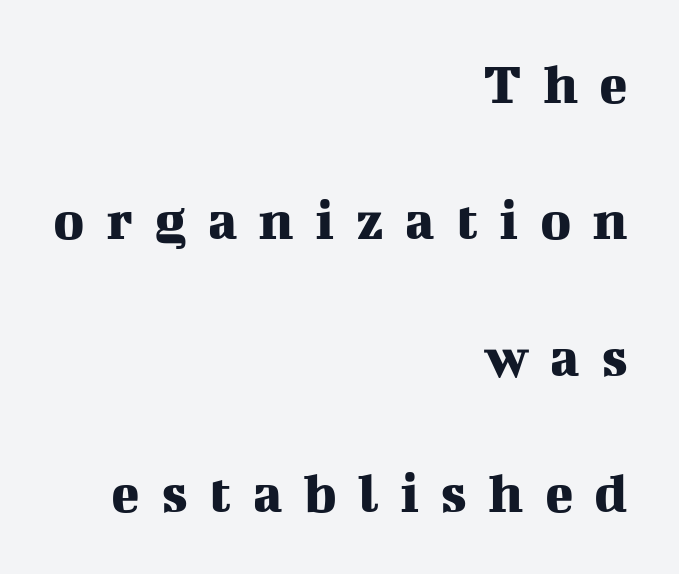
The image shows 59 px serif type, upright; set right-aligned, loose line spacing (2.31x), unusually wide letter spacing (+0.36 em), not underlined; medium stroke contrast and a medium x-height.
